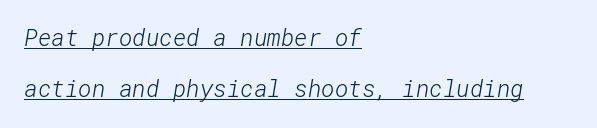
Q: Is the text bold? A: No.
Q: Is the text underlined? A: Yes.
Q: How is the paragraph aligned? A: Left-aligned.
Q: Is the spacing between letters normal or unusually wide? A: Normal.
Q: Is the spacing between lines tight, normal or loose? A: Loose.
